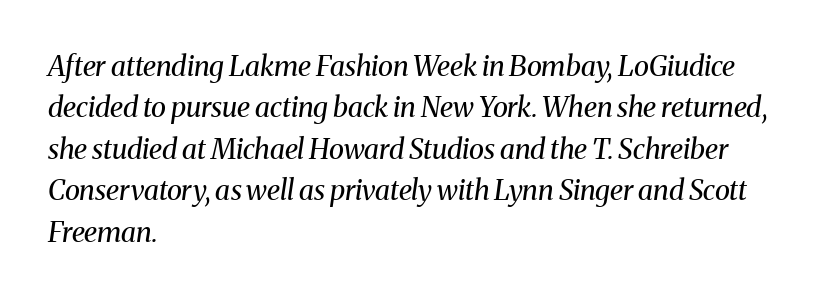
Each line starts at the same left margin while the right side varies. This sample uses an oblique cut, with every glyph tilted off the vertical. You can tell from the footed stems that serif type was used. Proportional: the letters do not fall into vertical columns. Underline: absent. Students, note that the glyphs here touch the page at normal intervals.
